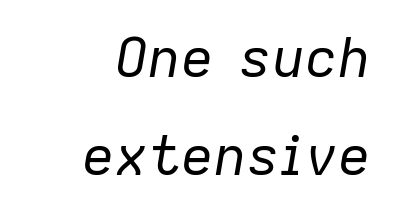
The image shows 55 px regular-weight type, italic (leaning right); set right-aligned, line spacing 1.78x, normal letter spacing, not underlined; low stroke contrast and a medium x-height.
